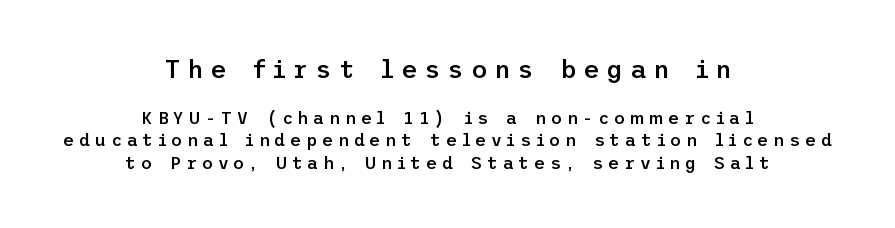
The image shows 25 px text type, upright; set centered, normal line spacing (1.32x), unusually wide letter spacing (+0.28 em), not underlined; the first (top) block is 1.47x larger.
